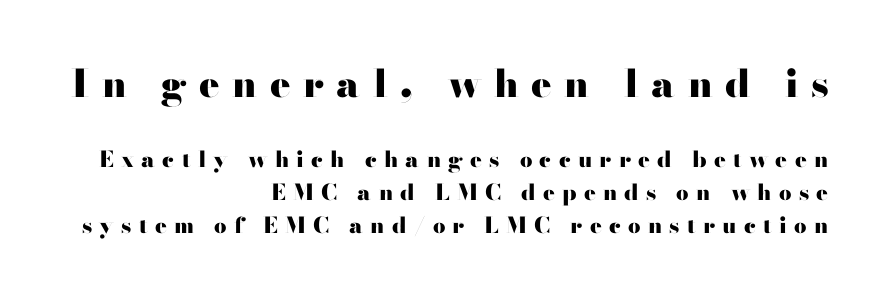
The image shows 38 px heavy, wide sans-serif type, upright; set right-aligned, normal line spacing (1.51x), unusually wide letter spacing (+0.33 em), not underlined; the first (top) block is 1.73x larger; high stroke contrast and a small x-height.
